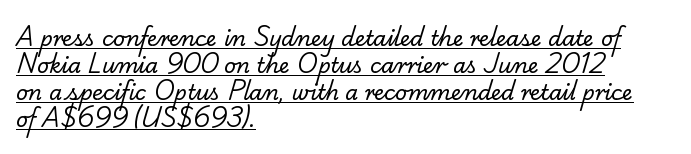
Does the copy run flush right? No — it runs flush left. Every word sits above its own underline. The characters are drawn with everyday or finer stroke widths. Horizontal bands of white between lines are of average thickness.
